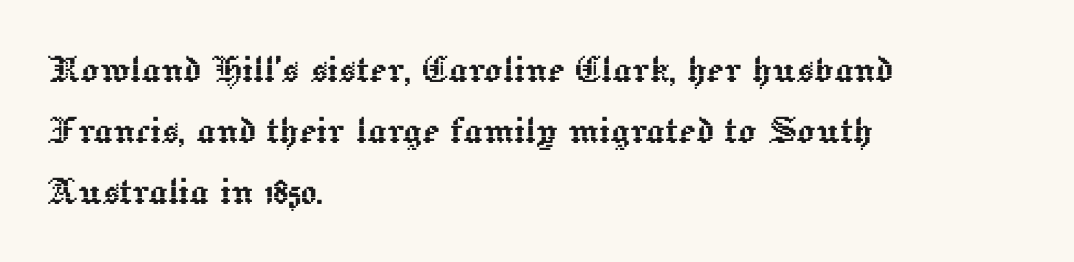
{"italic": "no", "width": "normal", "x_height": "medium", "monospaced": "no", "underline": "no", "align": "left", "line_spacing": "normal", "line_spacing_ratio": 1.33, "letter_spacing": "normal", "letter_spacing_em": 0.0, "glyph_px": 46}
